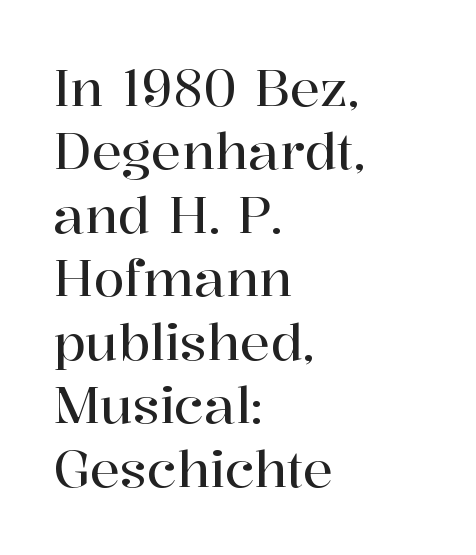
The letters advance in unequal steps, a hallmark of proportional type. Caption: multi-line text, flush left, ragged right. Words appear dense and cohesive because spacing is normal. Successive baselines arrive at the customary interval. Every stem runs plumb, perpendicular to the baseline. Serif or sans? Serif — the stroke terminals have little feet.
